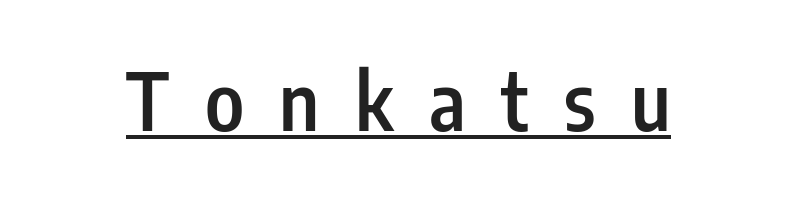
Q: Is the text bold? A: Semi-bold.
Q: Is the text italic (slanted)? A: No, it is upright.
Q: Is the typeface a serif or a sans-serif typeface? A: Sans-serif.
Q: Is the text underlined? A: Yes.
Q: Is the spacing between letters normal or unusually wide? A: Unusually wide.
Q: Width (condensed, normal, or wide)? A: Condensed.
Q: Stroke contrast? A: Low.
Q: x-height? A: Medium.
Q: Monospaced? A: No.
